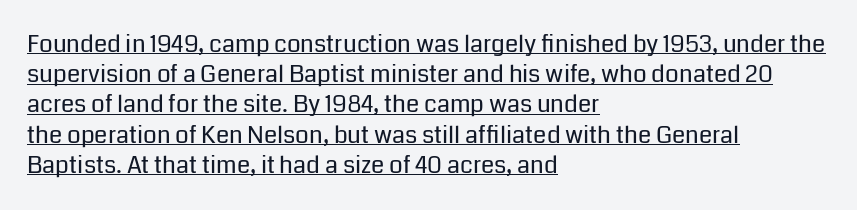
{"italic": "no", "bold": "no", "underline": "yes", "align": "left", "line_spacing": "normal", "line_spacing_ratio": 1.26, "letter_spacing": "normal", "letter_spacing_em": 0.0, "glyph_px": 24}
